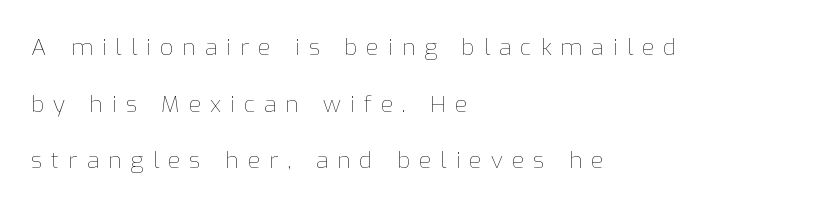
{"italic": "no", "bold": "no", "underline": "no", "align": "left", "line_spacing": "loose", "line_spacing_ratio": 2.46, "letter_spacing": "wide", "letter_spacing_em": 0.39, "glyph_px": 23}
